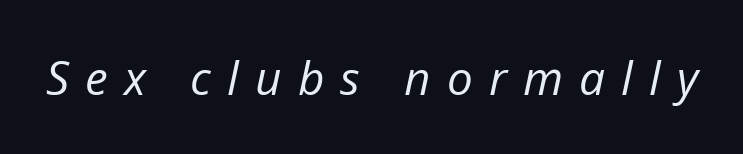
{"italic": "yes", "lean": "right", "slant_degrees": 12, "bold": "no", "weight": "regular", "width": "normal", "stroke_contrast": "low", "x_height": "medium", "monospaced": "no", "underline": "no", "letter_spacing": "wide", "letter_spacing_em": 0.35, "glyph_px": 46}
